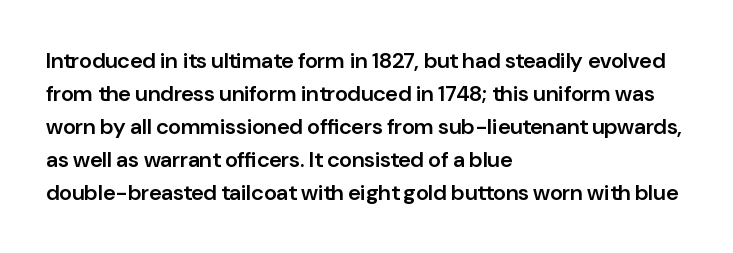
Ascenders rise straight up at ninety degrees. No word sits above an underline. Casual observation: everything's shoved over to the left. Between one letter and the next there's only the usual sliver of space.
